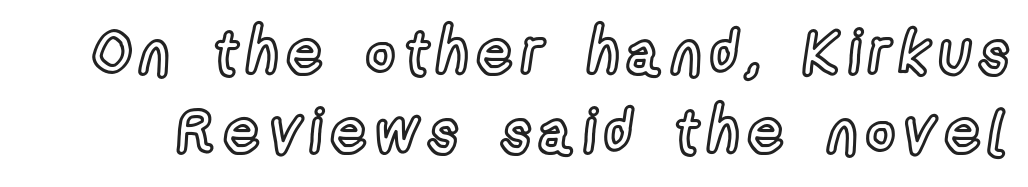
Whoever set this chose a conventional vertical rhythm. Think of a printed novel: that variable character pitch is what you see here. Letters rest on an invisible, unmarked baseline.
